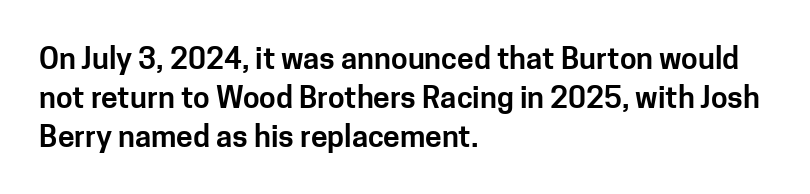
Q: Is the text italic (slanted)? A: No, it is upright.
Q: Is the typeface a serif or a sans-serif typeface? A: Sans-serif.
Q: Is the text underlined? A: No.
Q: How is the paragraph aligned? A: Left-aligned.
Q: Is the spacing between letters normal or unusually wide? A: Normal.
Q: Is the spacing between lines tight, normal or loose? A: Normal.
Q: Width (condensed, normal, or wide)? A: Normal.
Q: Stroke contrast? A: Low.
Q: x-height? A: Medium.
Q: Monospaced? A: No.
